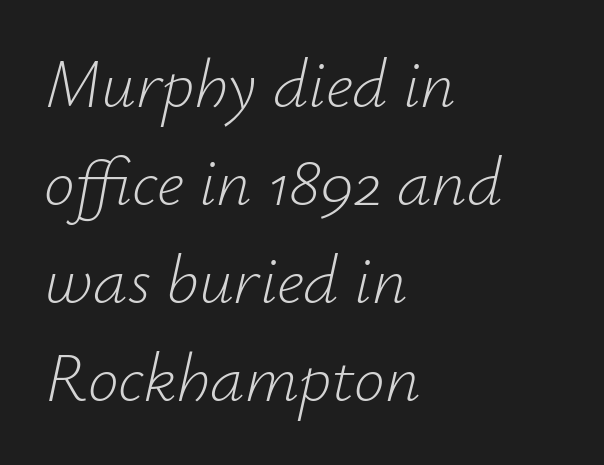
Q: Is the text bold? A: No.
Q: Is the text italic (slanted)? A: Yes, it leans right by about 12 degrees.
Q: Is the text underlined? A: No.
Q: How is the paragraph aligned? A: Left-aligned.
Q: Is the spacing between letters normal or unusually wide? A: Normal.
Q: Is the spacing between lines tight, normal or loose? A: Normal.
Q: Width (condensed, normal, or wide)? A: Normal.
Q: Stroke contrast? A: Low.
Q: x-height? A: Small.
Q: Monospaced? A: No.
